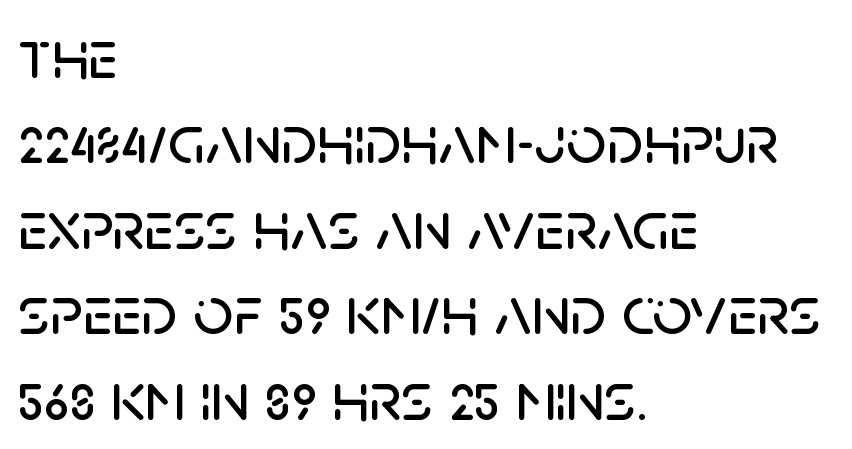
The image shows 70 px sans-serif type, upright; set left-aligned, line spacing 1.22x, normal letter spacing, not underlined; low stroke contrast and a large x-height.
